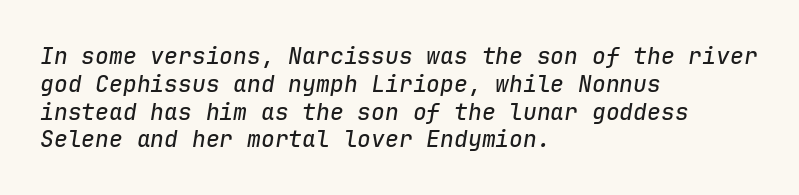
Horizontally, the lines are justified to the leading edge only. Look at the tracking — it's just the regular setting, nothing added. Italic? Definitely — the glyphs are oblique. Unmarked baselines from the first word to the last.
